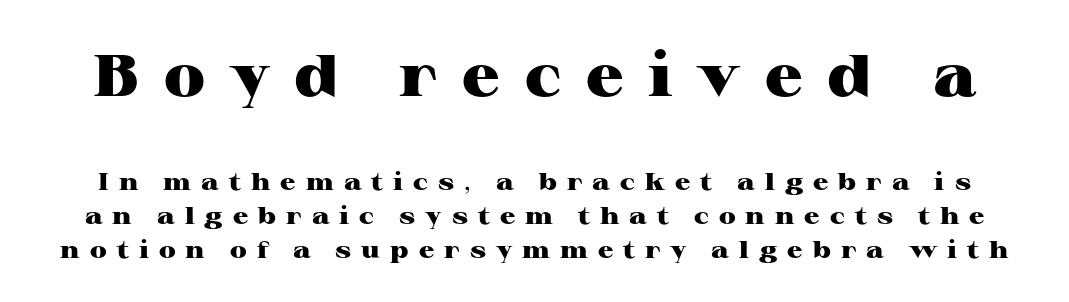
The image shows 59 px heavy, wide serif type, upright; set normal line spacing (1.41x), unusually wide letter spacing (+0.42 em), not underlined; the first (top) block is 2.46x larger; high stroke contrast and a medium x-height.
